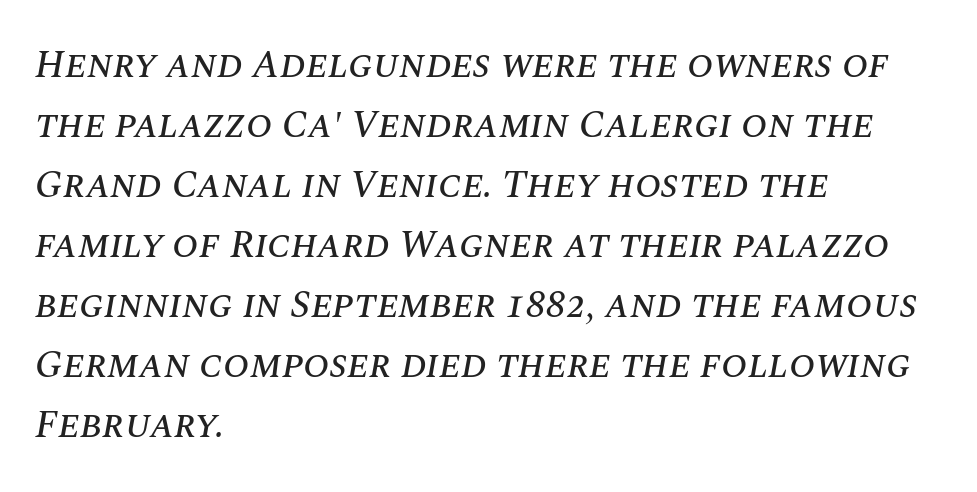
The designer left line spacing at the default. The lines in this sample share a left origin and differ only in where they stop. Each letter keeps its own natural width here, so spacing adapts to shape. Does extra space separate the letters? No, they use regular spacing. The area under the type is left untouched. Every character sits at an angle, as italics do.
